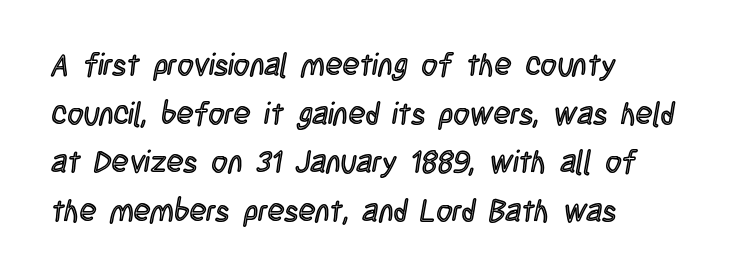
What stands out about the letter spacing? Nothing — it is the standard amount. Only glyphs here, with clear space below each row. Think of a printed novel: that variable character pitch is what you see here. Each line starts at the same left margin while the right side varies.
